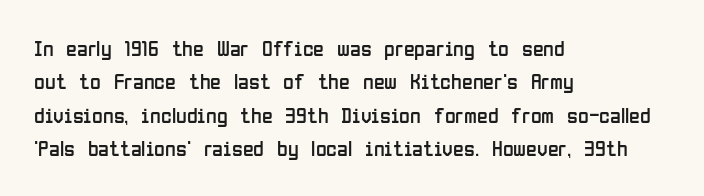
Summary of vertical rhythm: regular, with standard interline spacing. No extra ink here — the face is not bold. Quick note: not italic, upright. Horizontal alignment here is leftward, the default for most running prose.
